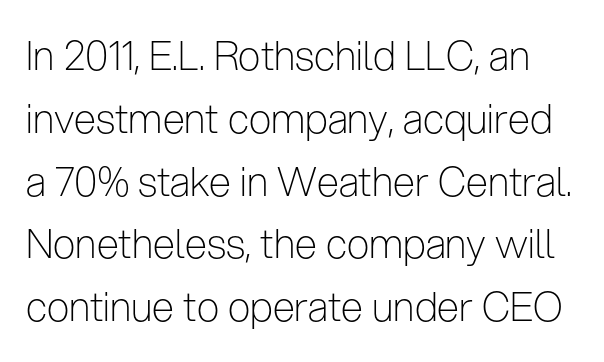
Q: Is the text bold? A: No.
Q: Is the text italic (slanted)? A: No, it is upright.
Q: Is the typeface a serif or a sans-serif typeface? A: Sans-serif.
Q: Is the text underlined? A: No.
Q: Is the spacing between letters normal or unusually wide? A: Normal.
Q: Is the spacing between lines tight, normal or loose? A: Normal.
Q: Width (condensed, normal, or wide)? A: Condensed.
Q: Stroke contrast? A: Low.
Q: x-height? A: Medium.
Q: Monospaced? A: No.
